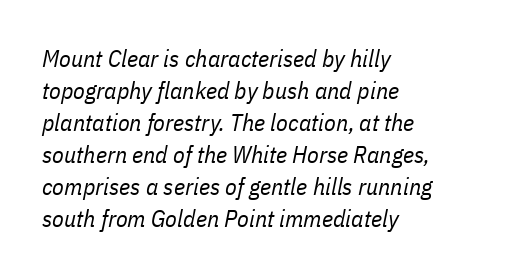
The image shows 24 px text type, italic (leaning right); set left-aligned, normal line spacing (1.33x), normal letter spacing, not underlined.
